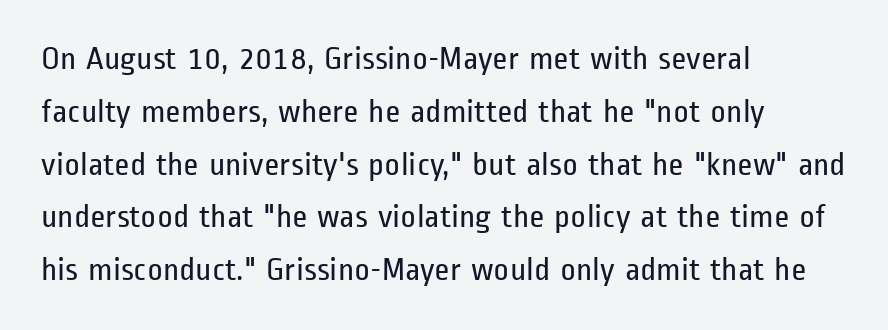
A clean baseline with only descenders dipping below it. This sample has the flowing, uneven cadence of proportional lettering. This rendering employs a face without finishing strokes, i.e., a sans-serif. Is the type heavy? It reads as light-to-regular instead. The font's upright variant was chosen for this text.
